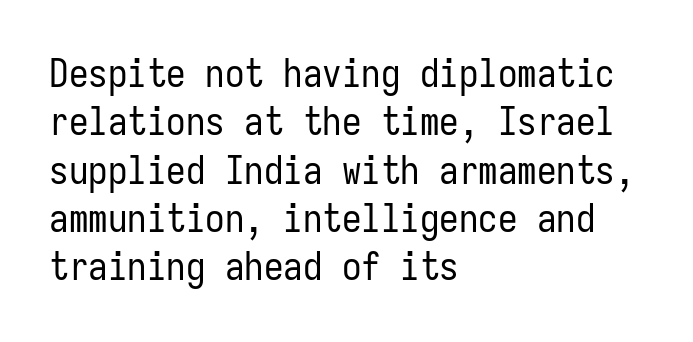
The image shows 39 px regular-weight, condensed sans-serif type, upright, monospaced; set left-aligned, line spacing 1.24x, normal letter spacing, not underlined; low stroke contrast and a medium x-height.
